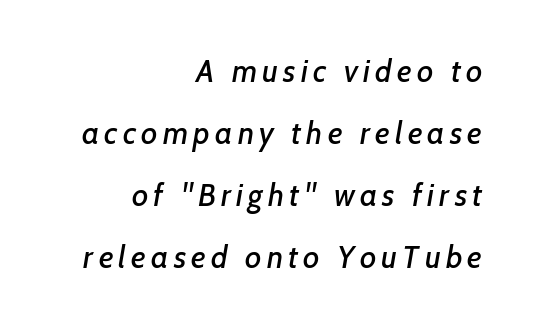
Leftover space on each line is placed entirely before the opening word. The letters advance in unequal steps, a hallmark of proportional type. Students, observe: this is what heavily led, spacious text looks like. To sum up the face: it is a sans, with no serifs. Has an underline been added? It has not.
